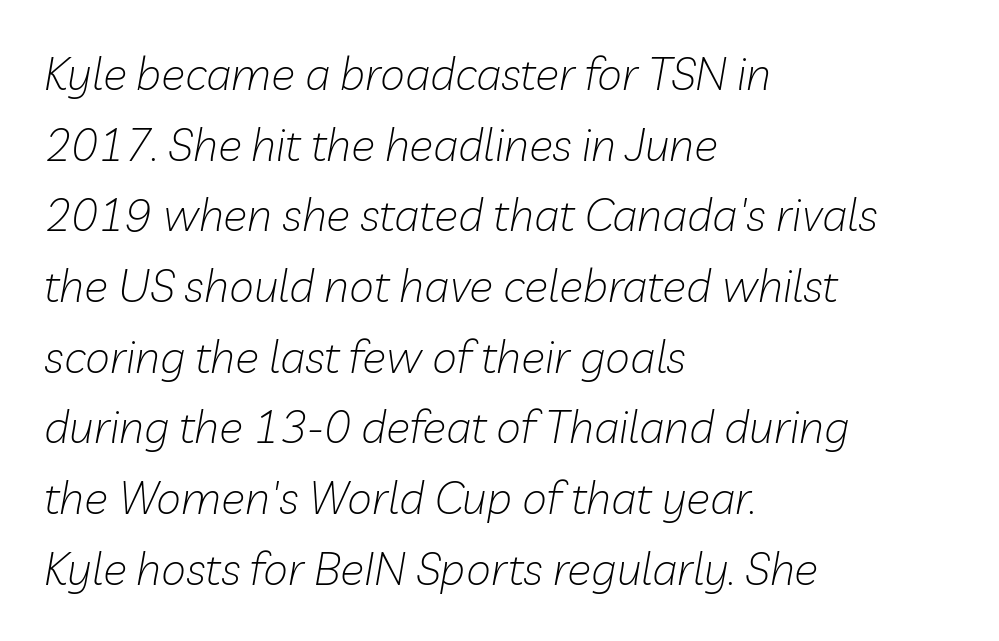
You can tell it's italic because the verticals aren't actually vertical. The baseline area is clear. The face used here is proportionally spaced, like ordinary book or web type. Ink coverage per letter is moderate at most. Line spacing here is normal.
